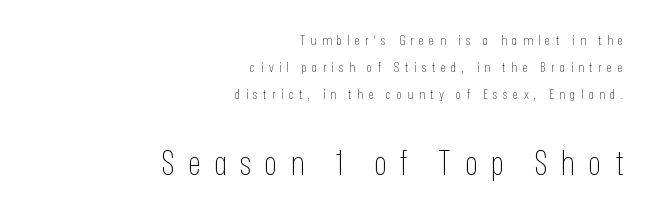
Q: Is the text bold? A: No.
Q: Is the text italic (slanted)? A: No, it is upright.
Q: Is the typeface a serif or a sans-serif typeface? A: Sans-serif.
Q: Is the text underlined? A: No.
Q: How is the paragraph aligned? A: Right-aligned.
Q: Is the spacing between letters normal or unusually wide? A: Unusually wide.
Q: Is the spacing between lines tight, normal or loose? A: Loose.
Q: Which block of text is set in a larger size, the first (top) or the second (bottom)? A: The second (bottom) one.
Q: Width (condensed, normal, or wide)? A: Condensed.
Q: Stroke contrast? A: Low.
Q: x-height? A: Medium.
Q: Monospaced? A: No.
